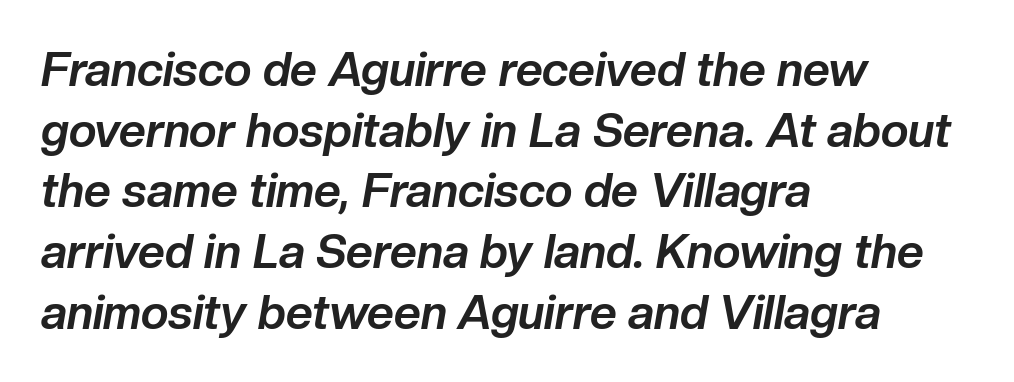
The image shows 47 px bold type, italic (leaning right); set left-aligned, normal line spacing (1.29x), normal letter spacing, not underlined; low stroke contrast and a medium x-height.
